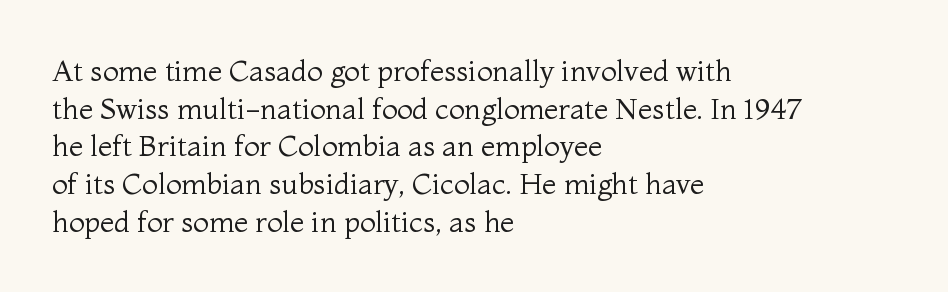
The cut favours lightness, reaching ordinary text weight at its darkest. In terms of letterform style, serifs are clearly present. The glyphs are unaccompanied by any horizontal stroke below them. Whoever set this chose a conventional vertical rhythm. It's the straight-up-and-down kind of type. This sample has the flowing, uneven cadence of proportional lettering.
